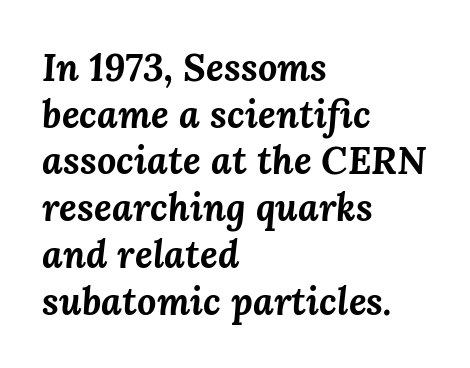
The image shows 38 px bold type, italic (leaning right); set left-aligned, line spacing 1.23x, normal letter spacing, not underlined; medium stroke contrast and a medium x-height.
